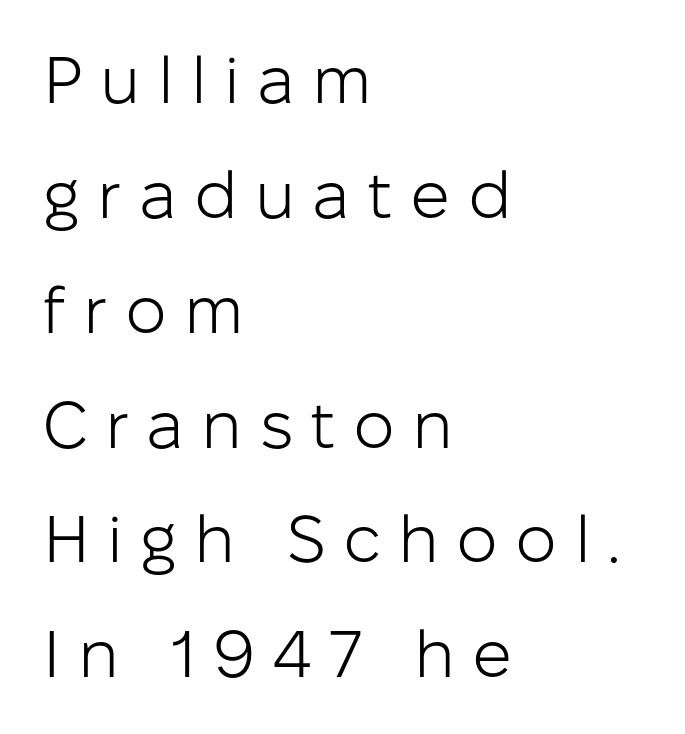
The image shows 66 px light sans-serif type, upright; set left-aligned, line spacing 1.74x, unusually wide letter spacing (+0.26 em), not underlined; low stroke contrast and a medium x-height.
